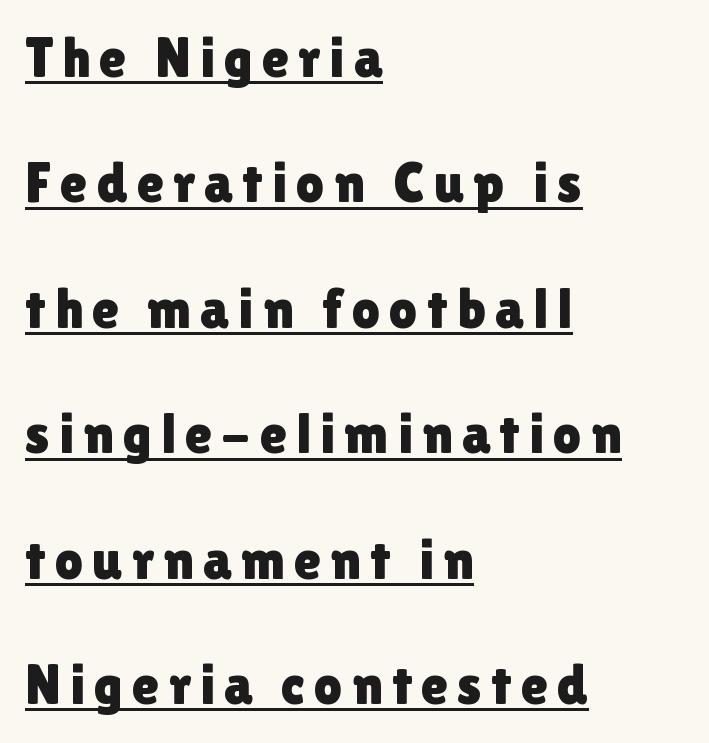
Q: Is the text italic (slanted)? A: No, it is upright.
Q: Is the typeface a serif or a sans-serif typeface? A: Sans-serif.
Q: Is the text underlined? A: Yes.
Q: How is the paragraph aligned? A: Left-aligned.
Q: Is the spacing between lines tight, normal or loose? A: Loose.
Q: Width (condensed, normal, or wide)? A: Normal.
Q: x-height? A: Medium.
Q: Monospaced? A: No.
